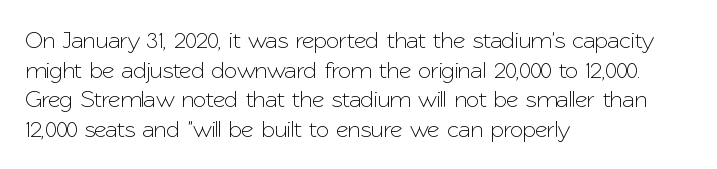
{"italic": "no", "underline": "no", "align": "left", "line_spacing_ratio": 1.23, "letter_spacing": "normal", "letter_spacing_em": 0.0, "glyph_px": 24}
